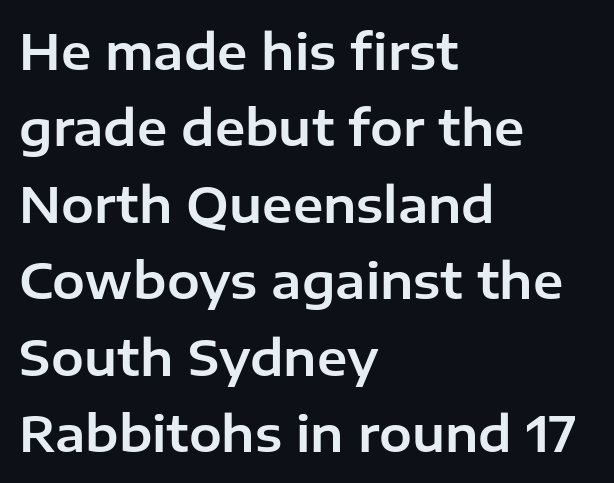
Q: Is the text italic (slanted)? A: No, it is upright.
Q: Is the typeface a serif or a sans-serif typeface? A: Sans-serif.
Q: Is the text underlined? A: No.
Q: How is the paragraph aligned? A: Left-aligned.
Q: Is the spacing between letters normal or unusually wide? A: Normal.
Q: Is the spacing between lines tight, normal or loose? A: Normal.
Q: Width (condensed, normal, or wide)? A: Normal.
Q: Stroke contrast? A: Low.
Q: x-height? A: Medium.
Q: Monospaced? A: No.
